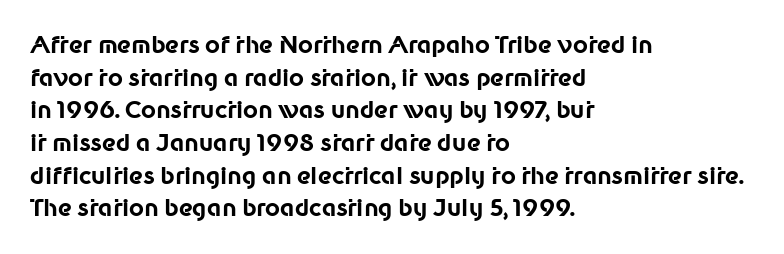
The image shows 23 px bold type, upright; set left-aligned, normal line spacing (1.42x), normal letter spacing, not underlined.
